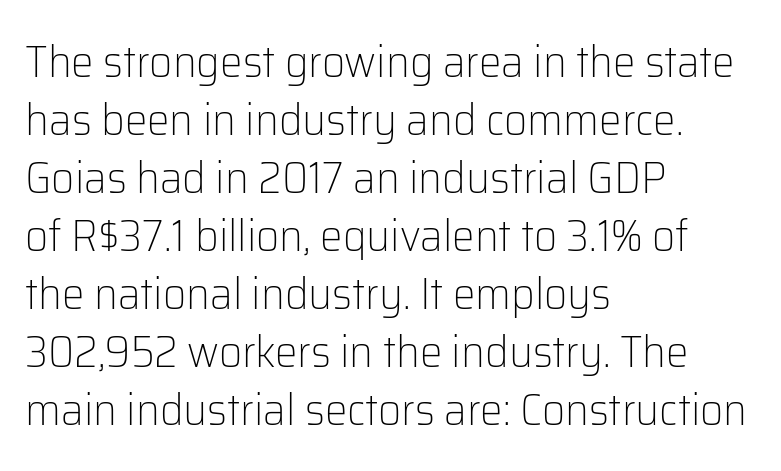
The image shows 45 px light sans-serif type, upright; set left-aligned, normal line spacing (1.29x), normal letter spacing, not underlined; low stroke contrast and a medium x-height.
